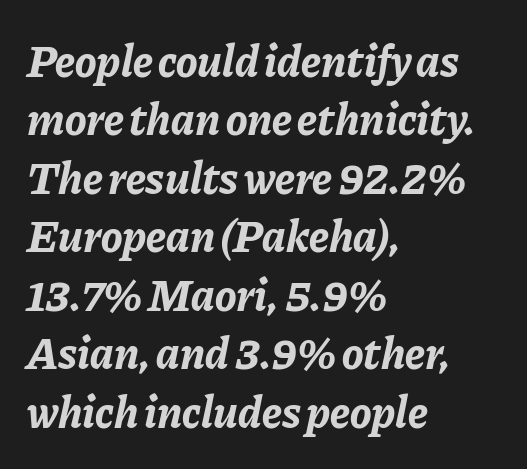
The specimen omits any rule beneath the text block's lines. Reading down the block, your eye returns to a fixed left position each line. Is there much room between lines? A standard amount, neither cramped nor airy. What weight is shown? A full bold with thick strokes. The rendering uses natural spacing where letterforms have individual widths.
